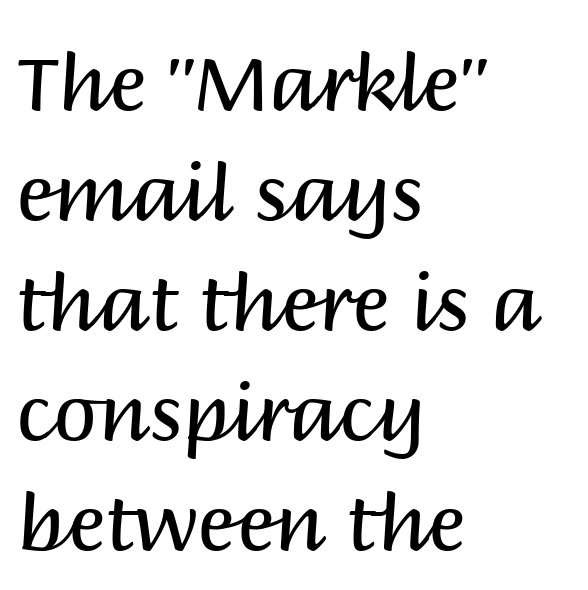
Each row of text sits above clean, open space. The letterforms sit at book weight or below. The typeface chosen for these lines omits serifs. The vertical gap from one line to the next is medium.
